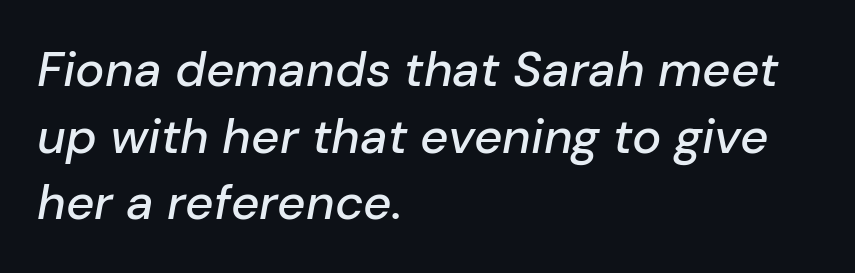
{"italic": "yes", "lean": "right", "slant_degrees": 10, "width": "normal", "stroke_contrast": "low", "x_height": "medium", "monospaced": "no", "underline": "no", "align": "left", "line_spacing": "normal", "line_spacing_ratio": 1.36, "letter_spacing": "normal", "letter_spacing_em": 0.0, "glyph_px": 49}
